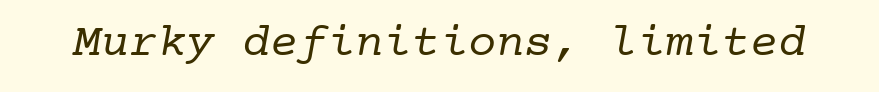
{"serif": "yes", "bold": "no", "weight": "regular", "width": "normal", "stroke_contrast": "low", "x_height": "medium", "monospaced": "yes", "underline": "no", "letter_spacing": "normal", "letter_spacing_em": 0.0, "glyph_px": 47}
